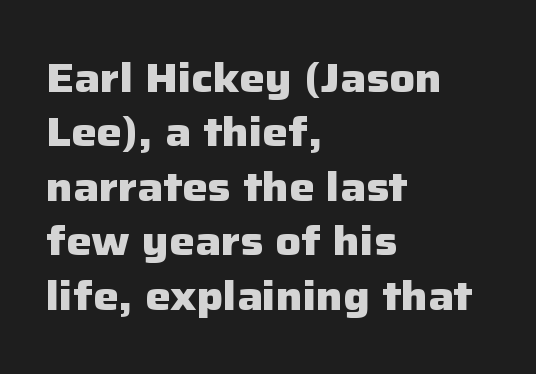
The image shows 40 px heavy sans-serif type, upright; set left-aligned, normal line spacing (1.36x), normal letter spacing, not underlined; low stroke contrast and a medium x-height.
